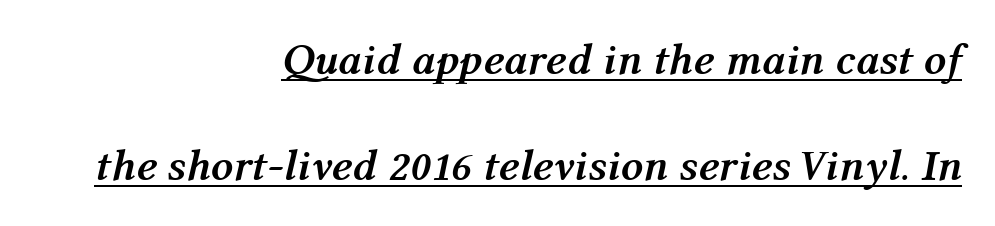
Q: Is the text bold? A: Yes.
Q: Is the text italic (slanted)? A: Yes, it leans right by about 12 degrees.
Q: Is the text underlined? A: Yes.
Q: How is the paragraph aligned? A: Right-aligned.
Q: Is the spacing between letters normal or unusually wide? A: Normal.
Q: Is the spacing between lines tight, normal or loose? A: Loose.
Q: Width (condensed, normal, or wide)? A: Normal.
Q: Stroke contrast? A: Medium.
Q: x-height? A: Medium.
Q: Monospaced? A: No.
